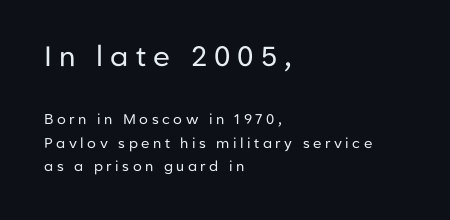
Underline: absent. Top chunk: large. Bottom chunk: small. Words appear elongated and porous because spacing is wide. To sum up the face: it is a sans, with no serifs.
